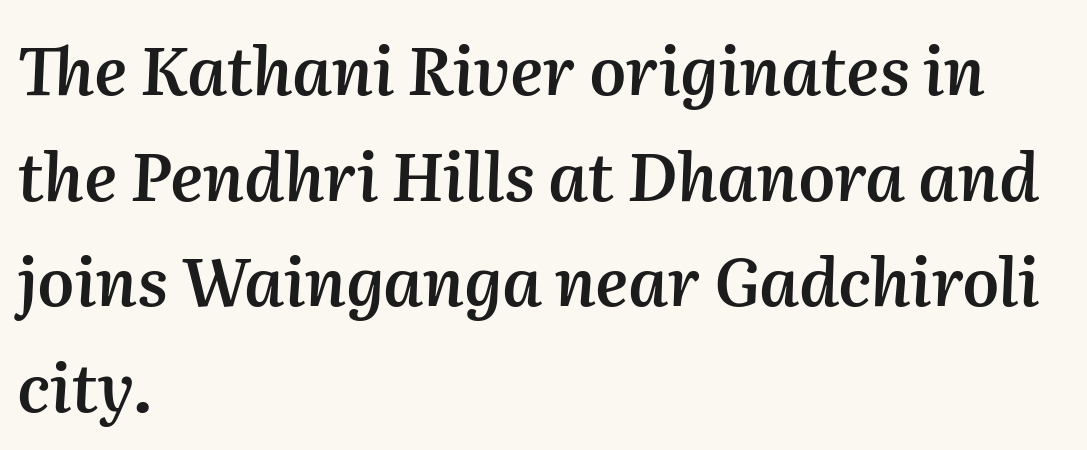
The image shows 66 px semibold type, italic (leaning right); set left-aligned, normal line spacing (1.6x), normal letter spacing, not underlined; medium stroke contrast and a medium x-height.
